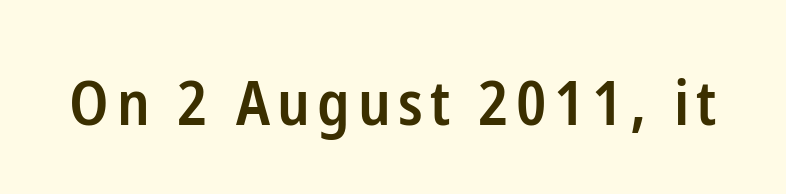
The image shows 62 px semibold, condensed sans-serif type, upright; set not underlined; low stroke contrast and a medium x-height.
